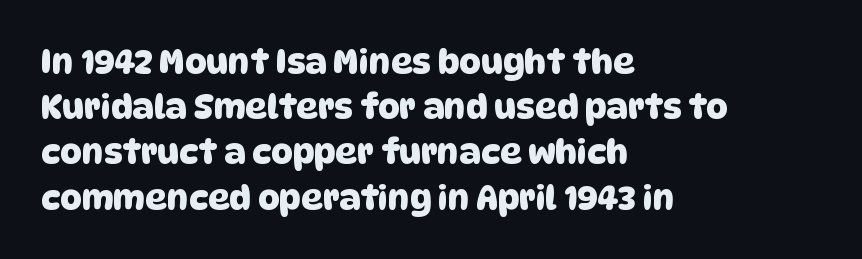
The letters carry no serifs — their stems end cleanly without finishing strokes. The ragged edge is on the right, which tells us the setting is flush left. Leading matches the norm, producing a regular column. Note the varied advance widths — an 'i' is clearly narrower than an 'm'. Check the space under the baseline: it is left empty.
